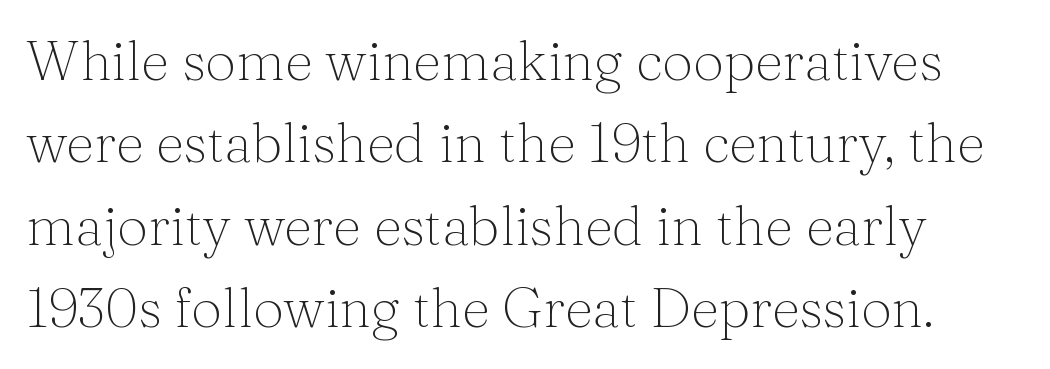
The image shows 55 px thin serif type, upright; set normal line spacing (1.5x), normal letter spacing, not underlined; medium stroke contrast and a medium x-height.
